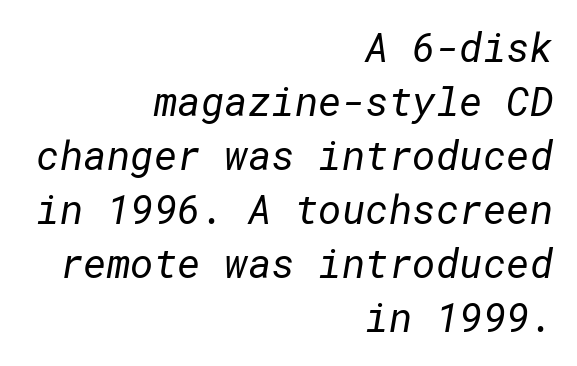
{"serif": "no", "bold": "no", "weight": "regular", "width": "normal", "stroke_contrast": "low", "x_height": "medium", "underline": "no", "align": "right", "line_spacing": "normal", "line_spacing_ratio": 1.35, "letter_spacing": "normal", "letter_spacing_em": 0.0, "glyph_px": 40}
